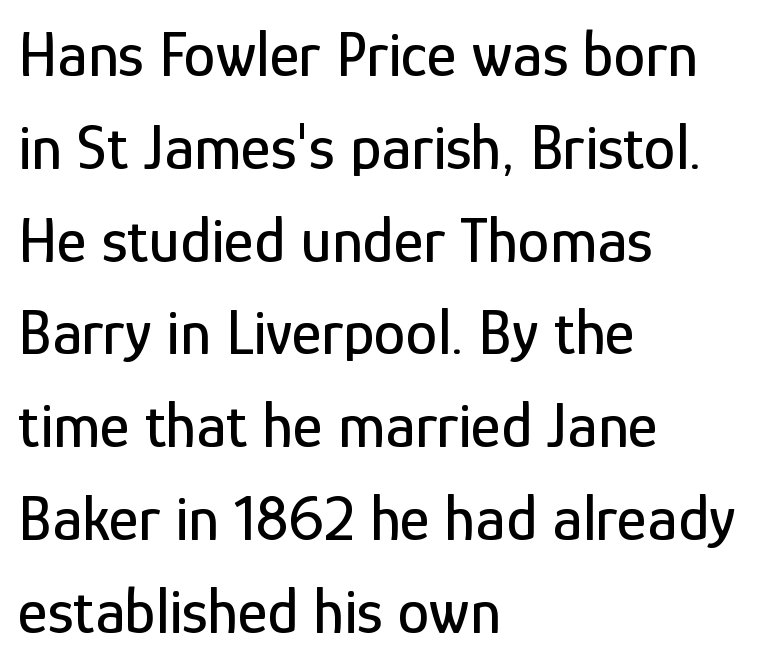
{"serif": "no", "italic": "no", "width": "condensed", "stroke_contrast": "low", "x_height": "medium", "monospaced": "no", "underline": "no", "align": "left", "line_spacing": "normal", "line_spacing_ratio": 1.45, "letter_spacing": "normal", "letter_spacing_em": 0.0, "glyph_px": 64}
